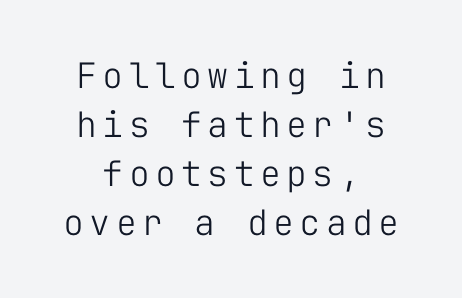
Q: Is the text bold? A: No.
Q: Is the text italic (slanted)? A: No, it is upright.
Q: Is the typeface a serif or a sans-serif typeface? A: Sans-serif.
Q: Is the text underlined? A: No.
Q: Is the spacing between lines tight, normal or loose? A: Normal.
Q: Width (condensed, normal, or wide)? A: Normal.
Q: Stroke contrast? A: Low.
Q: x-height? A: Medium.
Q: Monospaced? A: Yes.
